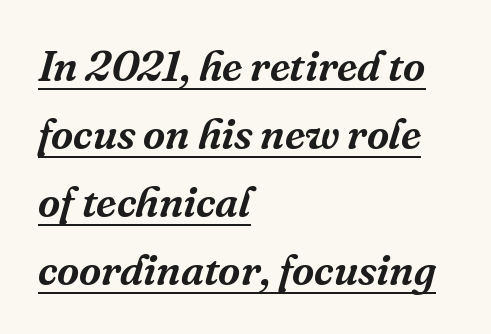
Q: Is the text italic (slanted)? A: Yes, it leans right by about 16 degrees.
Q: Is the typeface a serif or a sans-serif typeface? A: Serif.
Q: Is the text underlined? A: Yes.
Q: How is the paragraph aligned? A: Left-aligned.
Q: Is the spacing between letters normal or unusually wide? A: Normal.
Q: Is the spacing between lines tight, normal or loose? A: Normal.
Q: Width (condensed, normal, or wide)? A: Normal.
Q: Stroke contrast? A: Medium.
Q: x-height? A: Medium.
Q: Monospaced? A: No.
